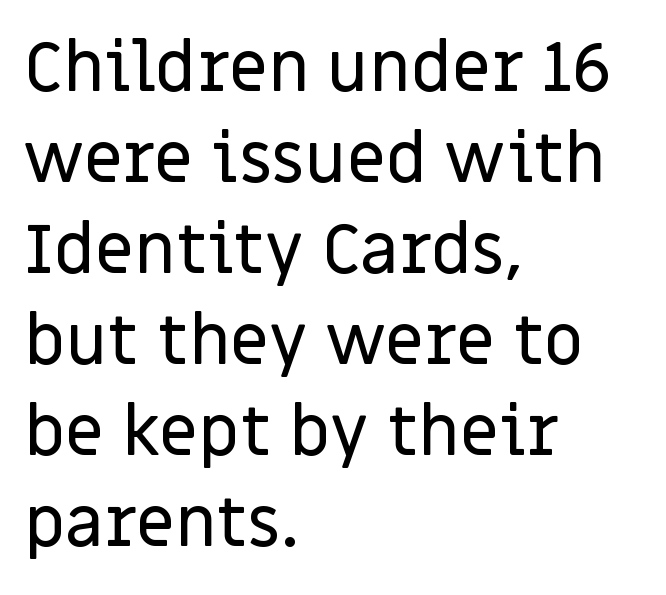
The image shows 69 px sans-serif type, upright; set left-aligned, normal line spacing (1.32x), normal letter spacing, not underlined; low stroke contrast and a large x-height.
